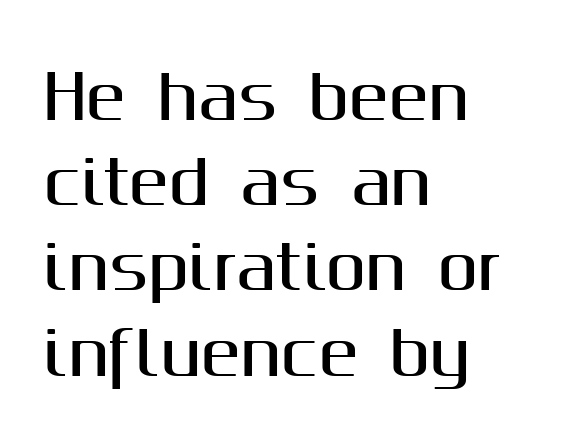
The image shows 60 px sans-serif type, upright; set left-aligned, normal line spacing (1.42x), normal letter spacing, not underlined; medium stroke contrast and a medium x-height.
